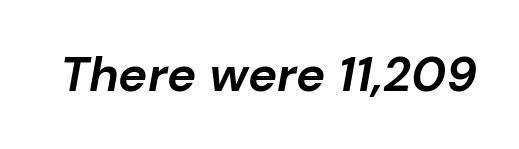
The image shows 49 px bold type, italic (leaning right); set normal letter spacing, not underlined; low stroke contrast and a medium x-height.
